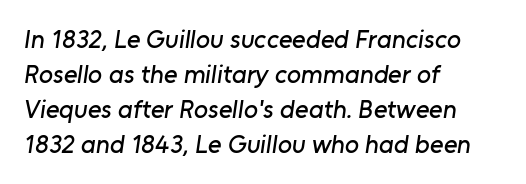
A classic flush-left, rag-right setting is used for this passage. Each word holds together tightly as a unit, with standard inter-letter gaps. The block of text has a typical density, with ordinary space between rows. A clean baseline with only descenders dipping below it.
